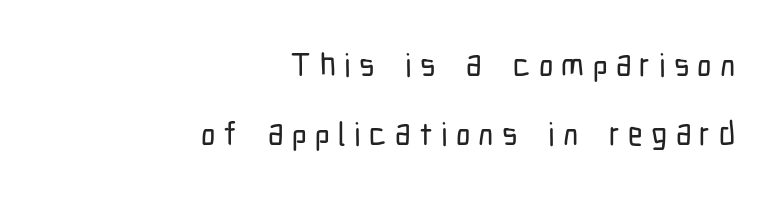
The image shows 32 px condensed sans-serif type, upright; set right-aligned, loose line spacing (2.17x), unusually wide letter spacing (+0.26 em), not underlined; low stroke contrast and a medium x-height.
